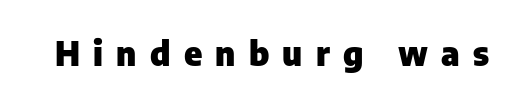
{"serif": "no", "italic": "no", "bold": "yes", "weight": "heavy", "width": "normal", "stroke_contrast": "low", "x_height": "medium", "monospaced": "no", "underline": "no", "letter_spacing": "wide", "letter_spacing_em": 0.39, "glyph_px": 34}
